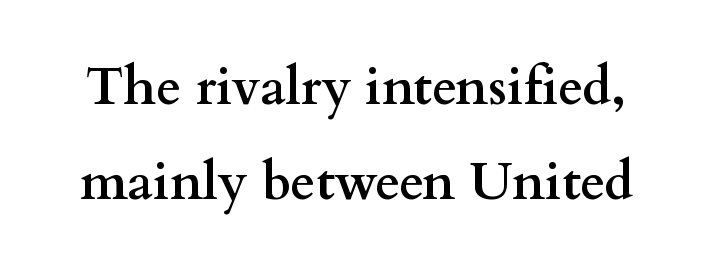
Q: Is the text bold? A: Yes.
Q: Is the text italic (slanted)? A: No, it is upright.
Q: Is the typeface a serif or a sans-serif typeface? A: Serif.
Q: Is the text underlined? A: No.
Q: Is the spacing between letters normal or unusually wide? A: Normal.
Q: Width (condensed, normal, or wide)? A: Wide.
Q: Stroke contrast? A: Medium.
Q: x-height? A: Small.
Q: Monospaced? A: No.
